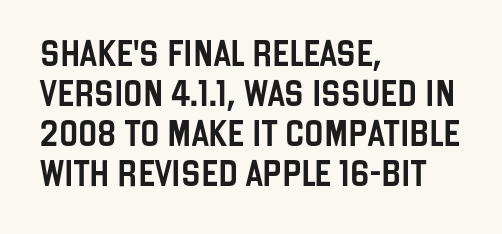
The image shows 26 px text type, upright; set left-aligned, normal line spacing (1.54x), normal letter spacing, not underlined.
